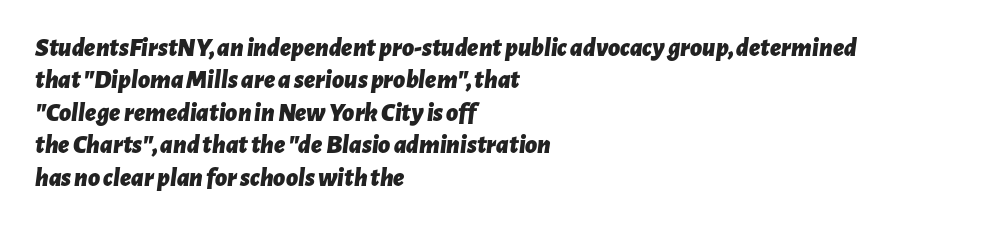
Q: Is the text bold? A: Yes.
Q: Is the text italic (slanted)? A: Yes, it leans right by about 7 degrees.
Q: Is the text underlined? A: No.
Q: How is the paragraph aligned? A: Left-aligned.
Q: Is the spacing between letters normal or unusually wide? A: Normal.
Q: Is the spacing between lines tight, normal or loose? A: Normal.
